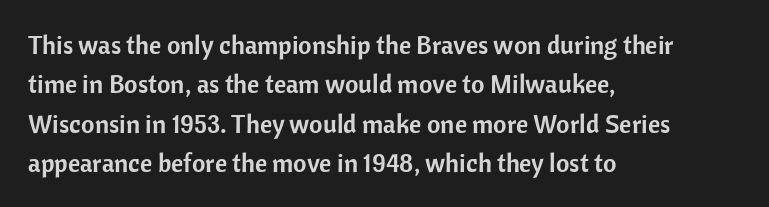
The image shows 26 px text type, upright; set left-aligned, normal line spacing (1.51x), normal letter spacing, not underlined.
